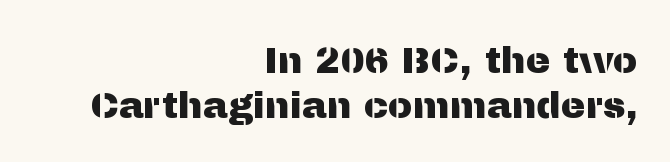
{"serif": "no", "italic": "no", "width": "normal", "stroke_contrast": "medium", "x_height": "medium", "monospaced": "no", "underline": "no", "align": "right", "line_spacing_ratio": 1.21, "letter_spacing": "normal", "letter_spacing_em": 0.0, "glyph_px": 37}
